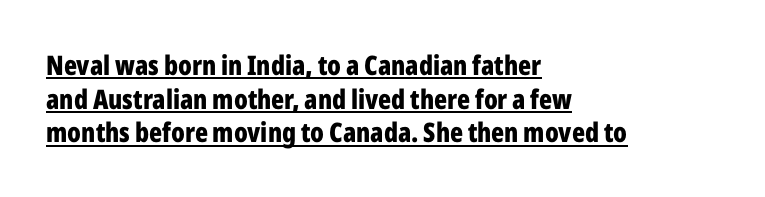
Decoration check: the copy is underlined. The specimen reads as upright at a glance. This sample uses plain, unmodified letter spacing. Reading down the column, the eye jumps a familiar distance to each next line. The rendering anchors every line to the left-hand side. The characters look thick and weighty, a clear bold.
